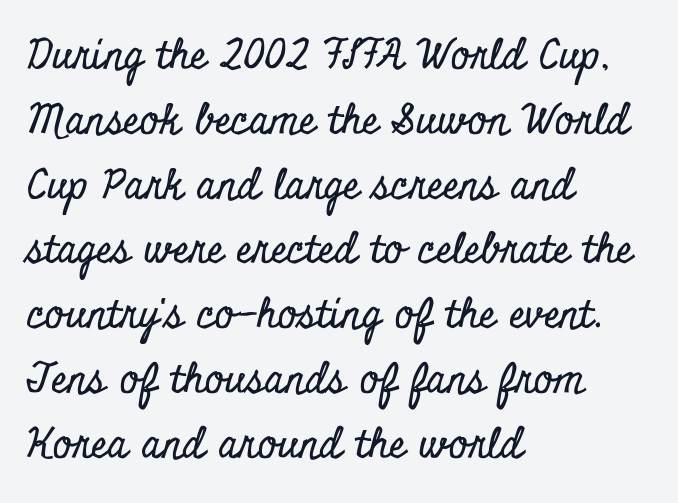
Examine the stroke ends and you'll spot serifs. Nobody drew a line under any word here. Spacing between characters is what you'd get straight out of the box. Regular leading. Every row of glyphs begins at an identical x-position on the left.
